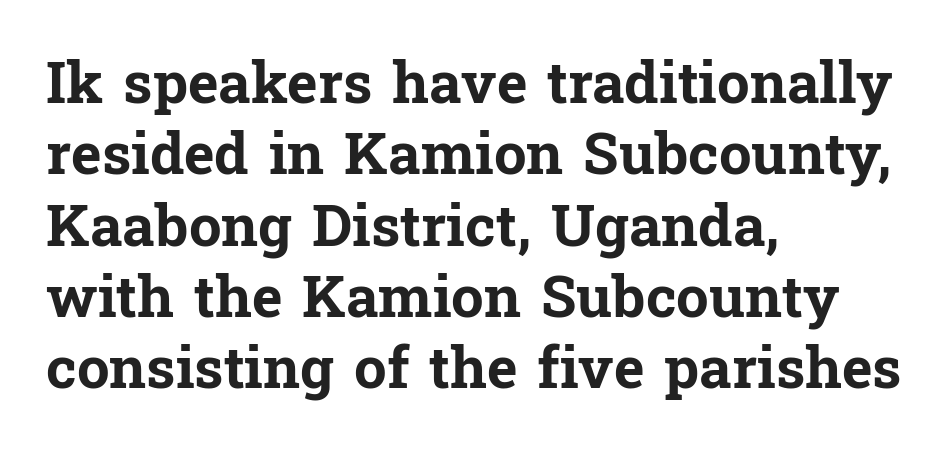
The image shows 58 px bold serif type, upright; set left-aligned, line spacing 1.23x, normal letter spacing, not underlined; low stroke contrast and a medium x-height.
